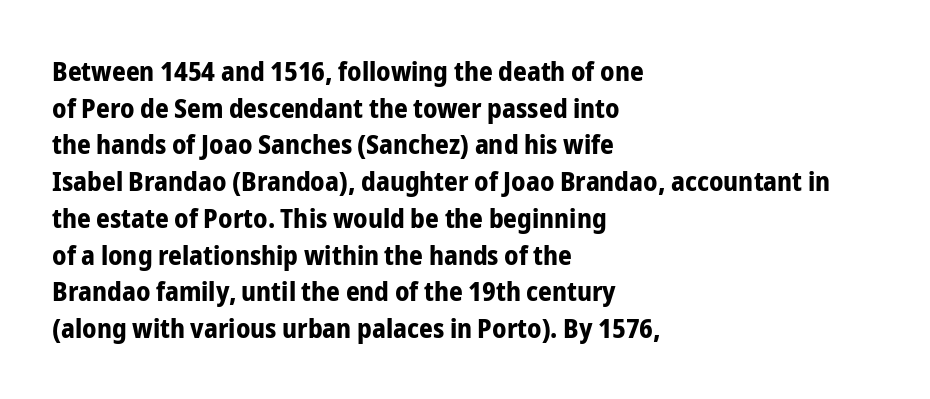
The image shows 27 px bold type, upright; set left-aligned, normal line spacing (1.36x), normal letter spacing, not underlined.
